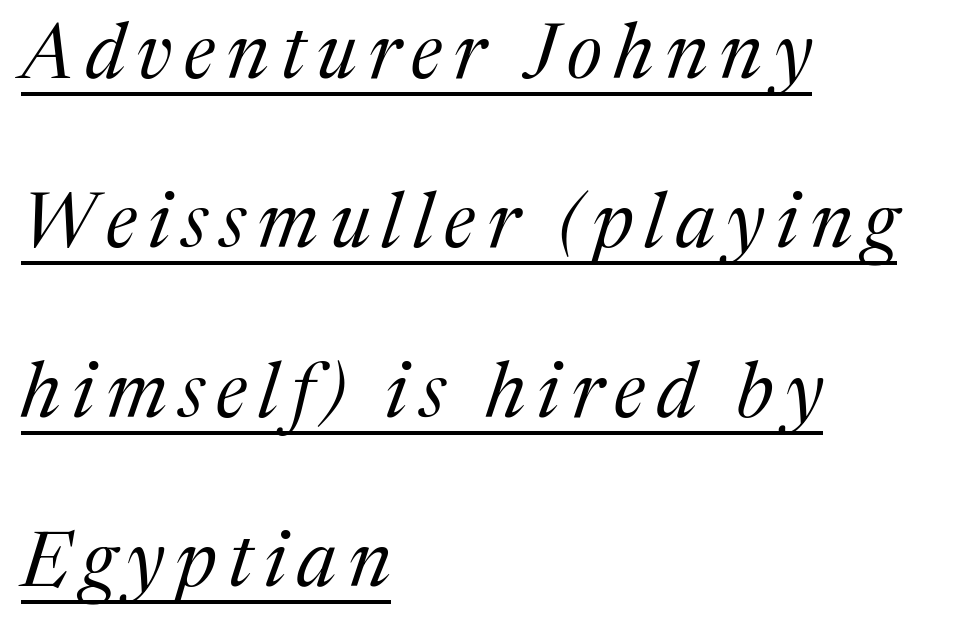
{"serif": "yes", "italic": "yes", "lean": "right", "slant_degrees": 17, "bold": "no", "weight": "regular", "width": "normal", "stroke_contrast": "medium", "x_height": "medium", "monospaced": "no", "underline": "yes", "align": "left", "line_spacing": "loose", "line_spacing_ratio": 2.2, "glyph_px": 77}
